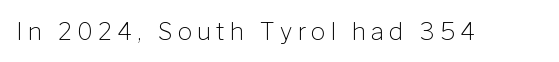
The image shows 24 px text type, upright; set unusually wide letter spacing (+0.22 em), not underlined.
